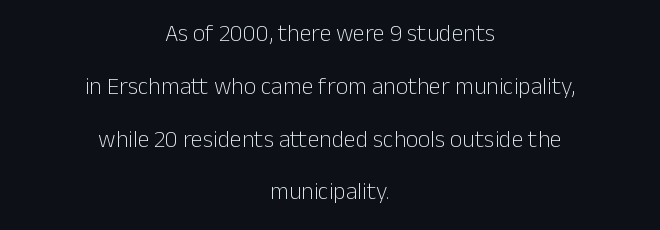
The image shows 24 px text type, upright; set centered, loose line spacing (2.2x), normal letter spacing, not underlined.
